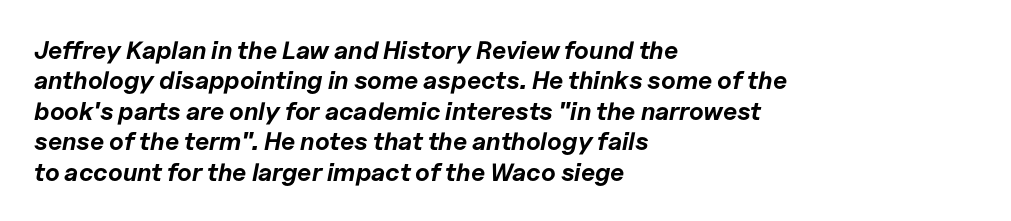
The foot of each line stays bare and open. The typesetting leans heavy: a genuine bold. A classic flush-left, rag-right setting is used for this passage. Style check: oblique.
